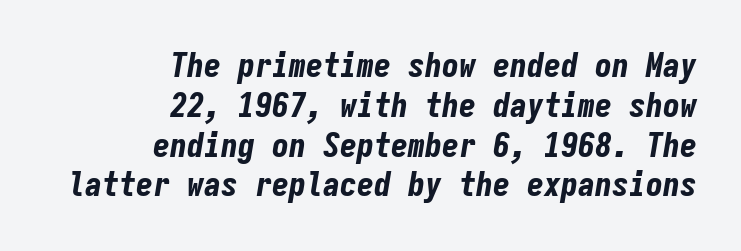
Right-aligned paragraph, ragged on the left. As a designer I'd log this as weight 700, bold. Underline: absent. Would a proofreader flag this as italicized? Yes.
